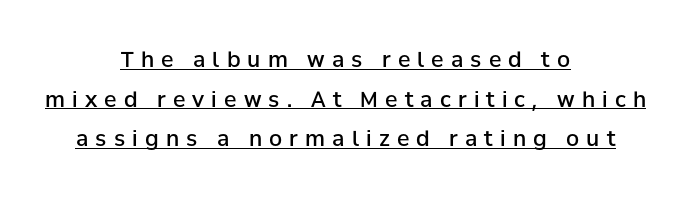
Q: Is the text bold? A: Semi-bold.
Q: Is the text italic (slanted)? A: No, it is upright.
Q: Is the text underlined? A: Yes.
Q: How is the paragraph aligned? A: Centered.
Q: Is the spacing between letters normal or unusually wide? A: Unusually wide.
